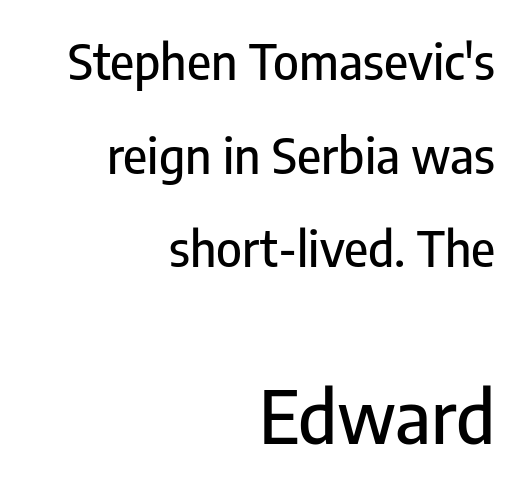
Is the letter spacing exaggerated? No — it looks like the ordinary default. Rows of type keep a wide berth in the vertical direction. The setting favours the right margin, as signatures and pull-quotes sometimes do. This rendering employs a face without finishing strokes, i.e., a sans-serif. The rendering uses natural spacing where letterforms have individual widths. Does the bottom block carry the larger type? Yes, it does.
